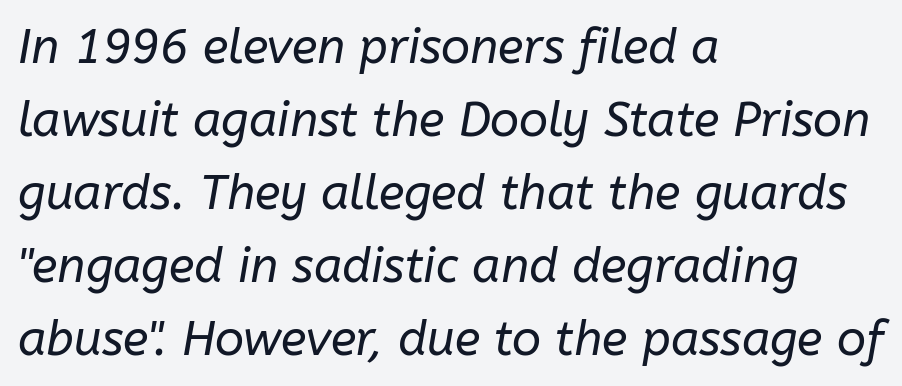
The image shows 48 px regular-weight type, italic (leaning right); set left-aligned, normal line spacing (1.52x), normal letter spacing, not underlined; low stroke contrast and a medium x-height.
